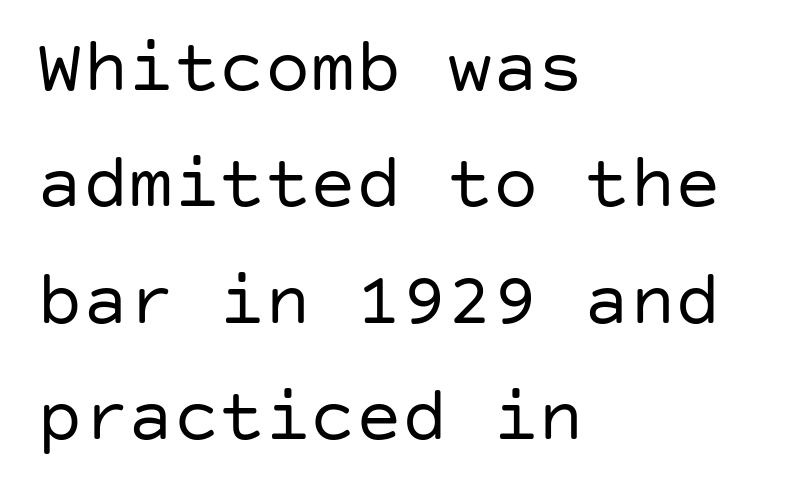
Q: Is the text bold? A: No.
Q: Is the text italic (slanted)? A: No, it is upright.
Q: Is the typeface a serif or a sans-serif typeface? A: Sans-serif.
Q: Is the text underlined? A: No.
Q: How is the paragraph aligned? A: Left-aligned.
Q: Is the spacing between letters normal or unusually wide? A: Normal.
Q: Is the spacing between lines tight, normal or loose? A: Normal.
Q: Width (condensed, normal, or wide)? A: Normal.
Q: Stroke contrast? A: Low.
Q: x-height? A: Large.
